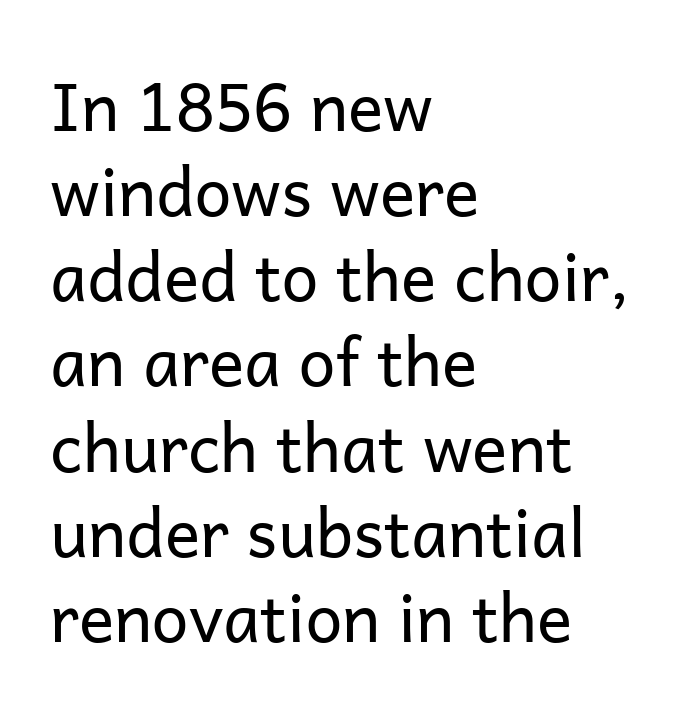
The image shows 66 px regular-weight sans-serif type, upright; set left-aligned, normal line spacing (1.29x), normal letter spacing, not underlined; low stroke contrast and a medium x-height.
